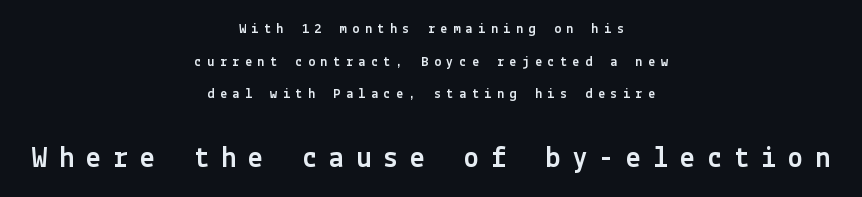
The image shows 30 px sans-serif type, upright; set centered, loose line spacing (2.33x), unusually wide letter spacing (+0.4 em), not underlined; the second (bottom) block is 2.14x larger; a medium x-height.
